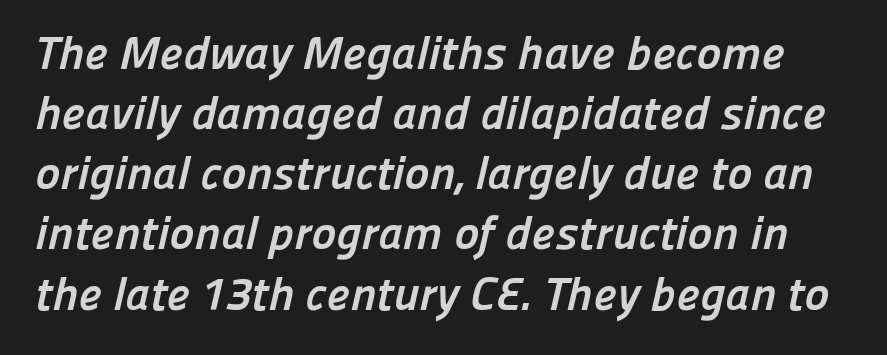
Leading matches the norm, producing a regular column. The string is rendered with underlining switched off. Stroke terminals: plain, sans-serif. Plenty of ink on the page — the face is bold. Nobody touched the tracking dial on this one.
